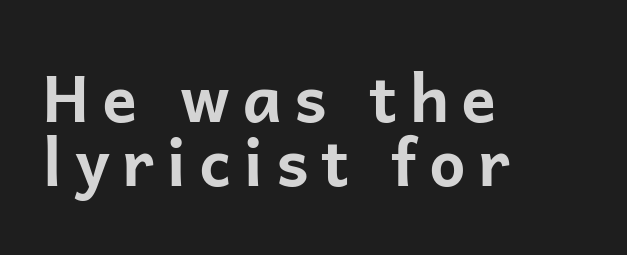
Q: Is the text bold? A: Yes.
Q: Is the text italic (slanted)? A: No, it is upright.
Q: Is the typeface a serif or a sans-serif typeface? A: Sans-serif.
Q: Is the text underlined? A: No.
Q: How is the paragraph aligned? A: Left-aligned.
Q: Is the spacing between lines tight, normal or loose? A: Tight.
Q: Width (condensed, normal, or wide)? A: Normal.
Q: Stroke contrast? A: Low.
Q: x-height? A: Medium.
Q: Monospaced? A: No.
